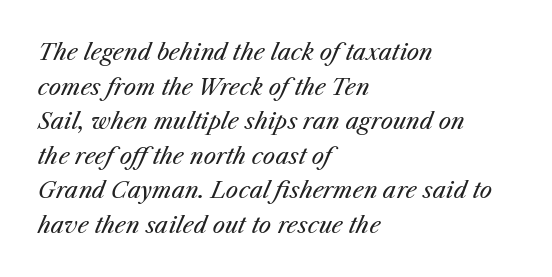
{"italic": "yes", "lean": "right", "slant_degrees": 25, "bold": "no", "underline": "no", "align": "left", "line_spacing": "normal", "line_spacing_ratio": 1.57, "letter_spacing": "normal", "letter_spacing_em": 0.0, "glyph_px": 22}
